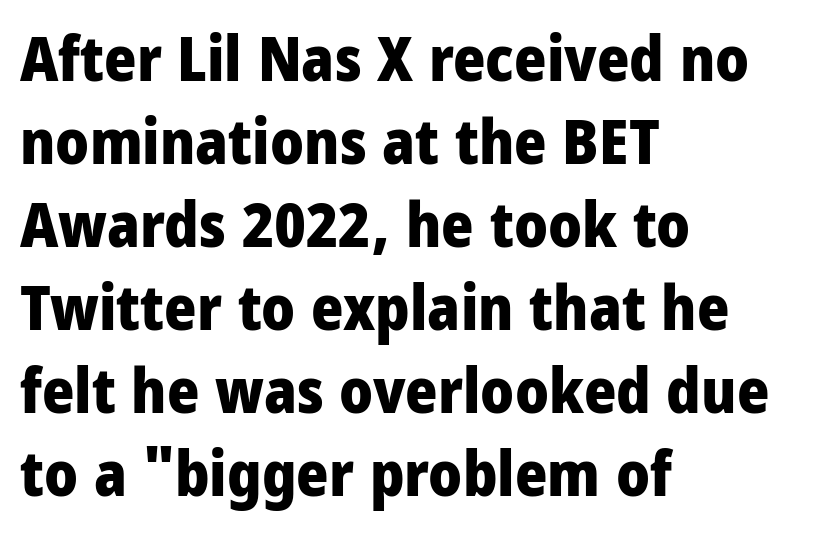
Q: Is the text bold? A: Yes.
Q: Is the text italic (slanted)? A: No, it is upright.
Q: Is the typeface a serif or a sans-serif typeface? A: Sans-serif.
Q: Is the text underlined? A: No.
Q: How is the paragraph aligned? A: Left-aligned.
Q: Is the spacing between letters normal or unusually wide? A: Normal.
Q: Is the spacing between lines tight, normal or loose? A: Normal.
Q: Width (condensed, normal, or wide)? A: Condensed.
Q: Stroke contrast? A: Low.
Q: x-height? A: Large.
Q: Monospaced? A: No.
